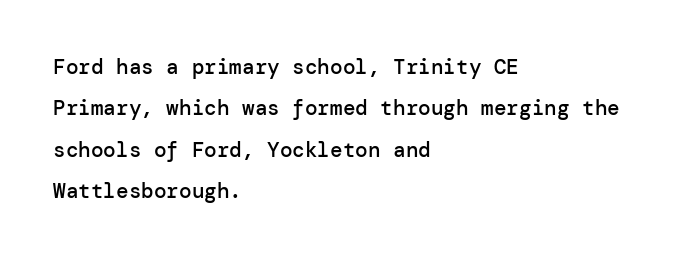
Upright lettering throughout. Nobody touched the tracking dial on this one. A classic flush-left, rag-right setting is used for this passage. The rendering uses a semibold face; strokes are thickened but not to full bold. Decoration check: the copy has no underline.
